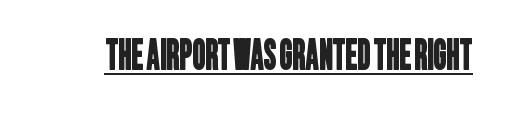
The image shows 40 px condensed sans-serif type; set normal letter spacing, underlined; low stroke contrast and a large x-height.
